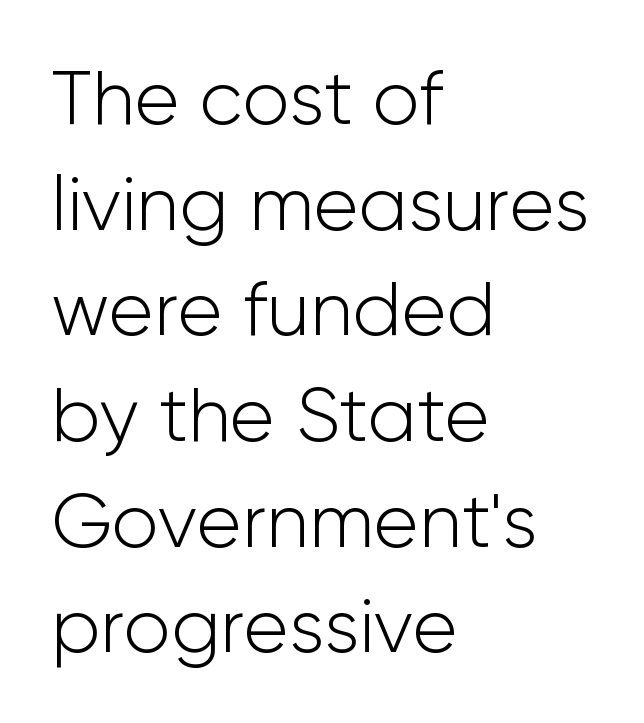
Check under the words: just untouched page. Note the varied advance widths — an 'i' is clearly narrower than an 'm'. Words appear dense and cohesive because spacing is normal. The characters display no serif detailing; their extremities are plain. This is the regular roman posture of the typeface. The passage is arranged the way most books set body copy — flush left.
